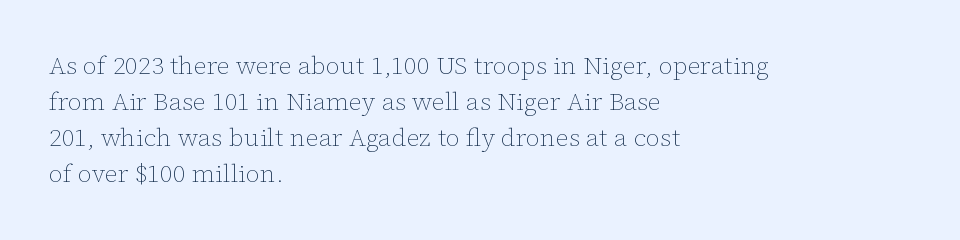
Q: Is the text bold? A: No.
Q: Is the text italic (slanted)? A: No, it is upright.
Q: Is the text underlined? A: No.
Q: How is the paragraph aligned? A: Left-aligned.
Q: Is the spacing between letters normal or unusually wide? A: Normal.
Q: Is the spacing between lines tight, normal or loose? A: Normal.
